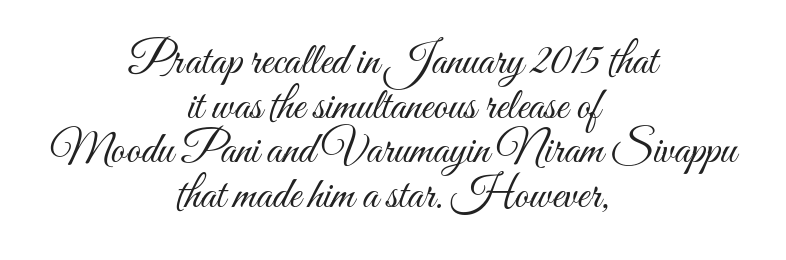
Q: Is the text bold? A: No.
Q: Is the text italic (slanted)? A: Yes.
Q: Is the text underlined? A: No.
Q: How is the paragraph aligned? A: Centered.
Q: Is the spacing between letters normal or unusually wide? A: Normal.
Q: Is the spacing between lines tight, normal or loose? A: Tight.
Q: Width (condensed, normal, or wide)? A: Condensed.
Q: Stroke contrast? A: Medium.
Q: x-height? A: Small.
Q: Monospaced? A: No.
